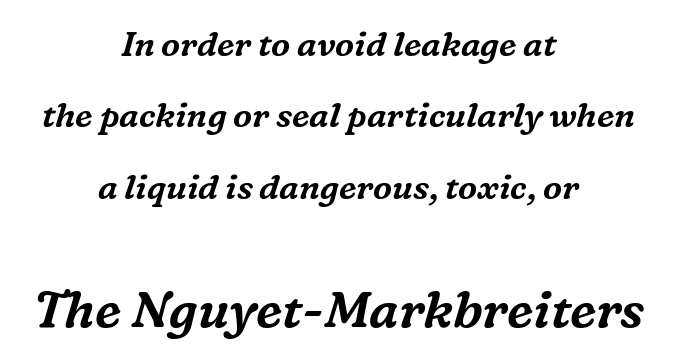
{"serif": "yes", "italic": "yes", "lean": "right", "slant_degrees": 16, "width": "normal", "stroke_contrast": "medium", "x_height": "medium", "monospaced": "no", "underline": "no", "align": "center", "line_spacing": "loose", "line_spacing_ratio": 2.1, "letter_spacing": "normal", "letter_spacing_em": 0.0, "larger_block": "second", "size_ratio": 1.5, "glyph_px": 51}
